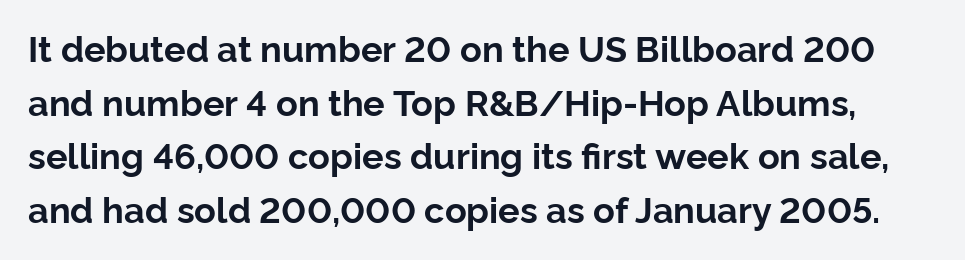
The image shows 36 px bold sans-serif type, upright; set normal line spacing (1.49x), normal letter spacing, not underlined; low stroke contrast and a medium x-height.
